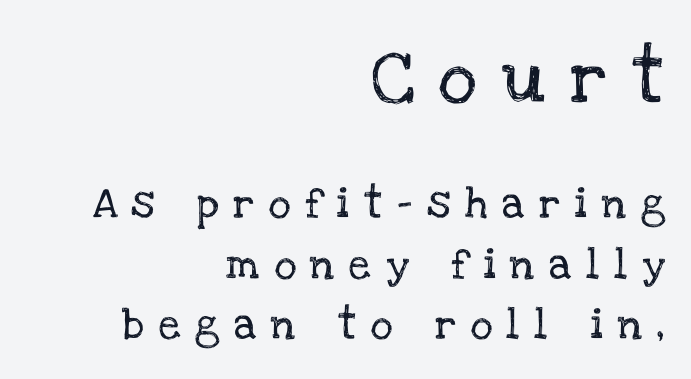
Q: Is the text italic (slanted)? A: No, it is upright.
Q: Is the typeface a serif or a sans-serif typeface? A: Serif.
Q: Is the text underlined? A: No.
Q: How is the paragraph aligned? A: Right-aligned.
Q: Is the spacing between letters normal or unusually wide? A: Unusually wide.
Q: Is the spacing between lines tight, normal or loose? A: Loose.
Q: Which block of text is set in a larger size, the first (top) or the second (bottom)? A: The first (top) one.
Q: Width (condensed, normal, or wide)? A: Normal.
Q: Stroke contrast? A: Low.
Q: x-height? A: Large.
Q: Monospaced? A: No.
